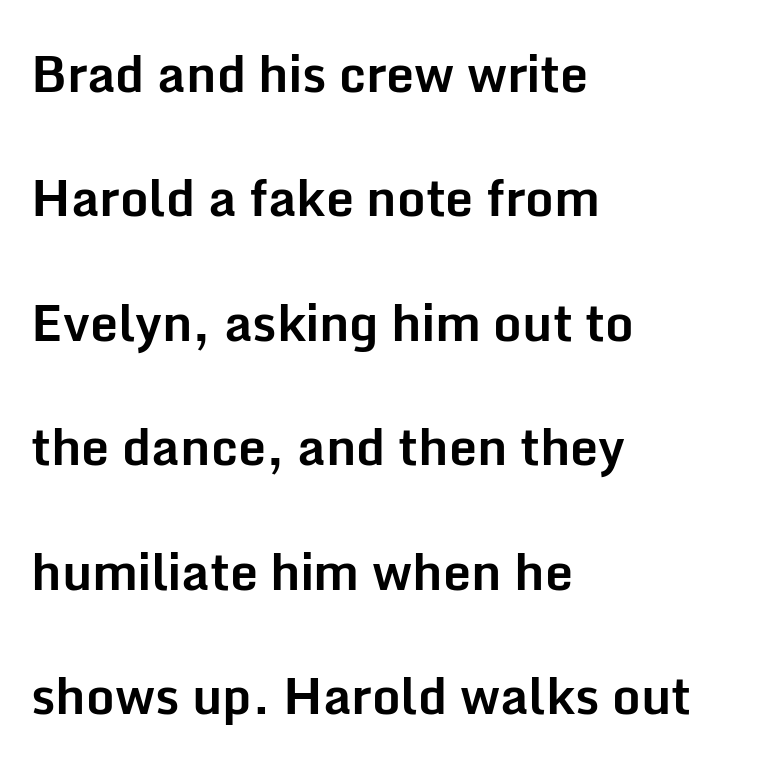
{"serif": "no", "italic": "no", "bold": "yes", "weight": "bold", "width": "normal", "stroke_contrast": "low", "x_height": "medium", "monospaced": "no", "underline": "no", "align": "left", "line_spacing": "loose", "line_spacing_ratio": 2.49, "letter_spacing": "normal", "letter_spacing_em": 0.0, "glyph_px": 50}
